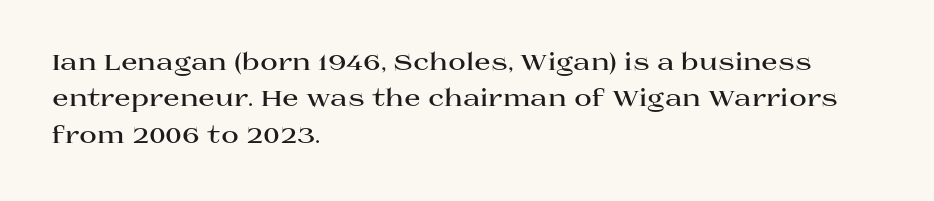
The image shows 24 px bold type, upright; set left-aligned, normal line spacing (1.52x), normal letter spacing, not underlined.
